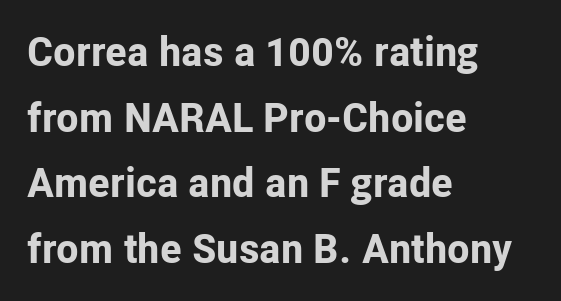
The image shows 41 px bold sans-serif type, upright; set left-aligned, normal line spacing (1.6x), normal letter spacing, not underlined; low stroke contrast and a medium x-height.
